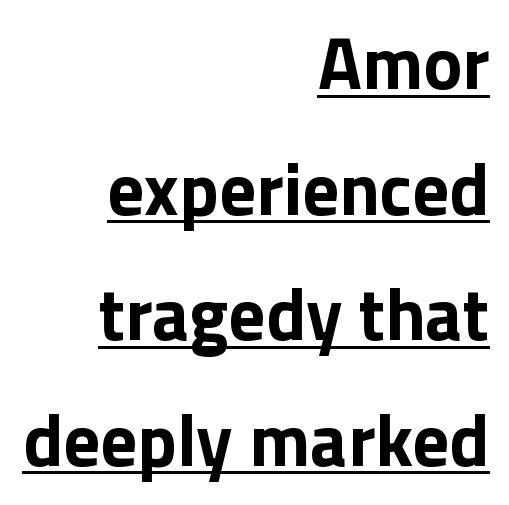
Q: Is the text bold? A: Yes.
Q: Is the text italic (slanted)? A: No, it is upright.
Q: Is the typeface a serif or a sans-serif typeface? A: Sans-serif.
Q: Is the text underlined? A: Yes.
Q: How is the paragraph aligned? A: Right-aligned.
Q: Is the spacing between letters normal or unusually wide? A: Normal.
Q: Width (condensed, normal, or wide)? A: Normal.
Q: Stroke contrast? A: Low.
Q: x-height? A: Medium.
Q: Monospaced? A: No.
